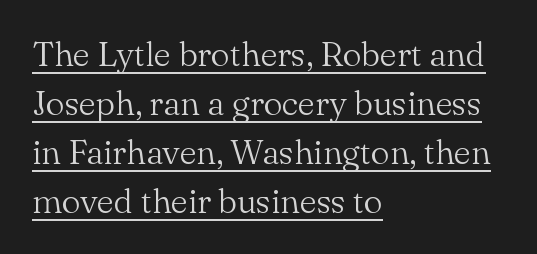
Q: Is the text bold? A: No.
Q: Is the text italic (slanted)? A: No, it is upright.
Q: Is the typeface a serif or a sans-serif typeface? A: Serif.
Q: Is the text underlined? A: Yes.
Q: How is the paragraph aligned? A: Left-aligned.
Q: Is the spacing between letters normal or unusually wide? A: Normal.
Q: Is the spacing between lines tight, normal or loose? A: Normal.
Q: Width (condensed, normal, or wide)? A: Normal.
Q: Stroke contrast? A: Medium.
Q: x-height? A: Small.
Q: Monospaced? A: No.
